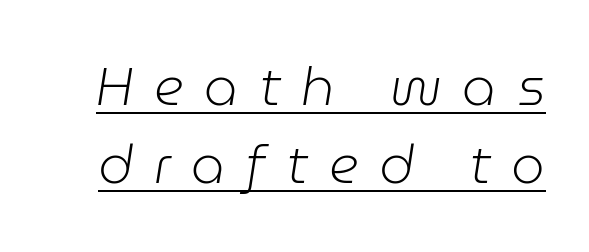
The image shows 53 px light type, italic (leaning right); set normal line spacing (1.48x), unusually wide letter spacing (+0.39 em), underlined; low stroke contrast and a medium x-height.
